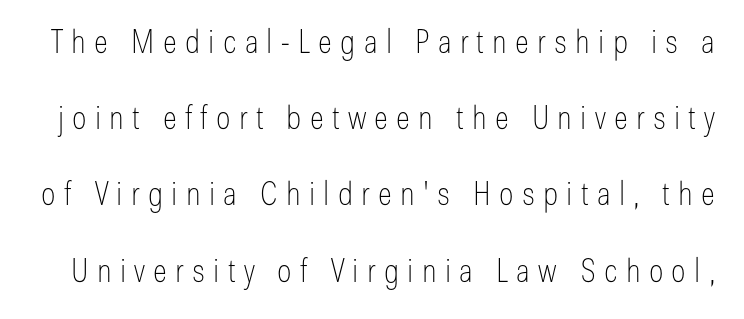
The image shows 33 px thin, condensed sans-serif type, upright; set loose line spacing (2.31x), unusually wide letter spacing (+0.25 em), not underlined; low stroke contrast and a medium x-height.
